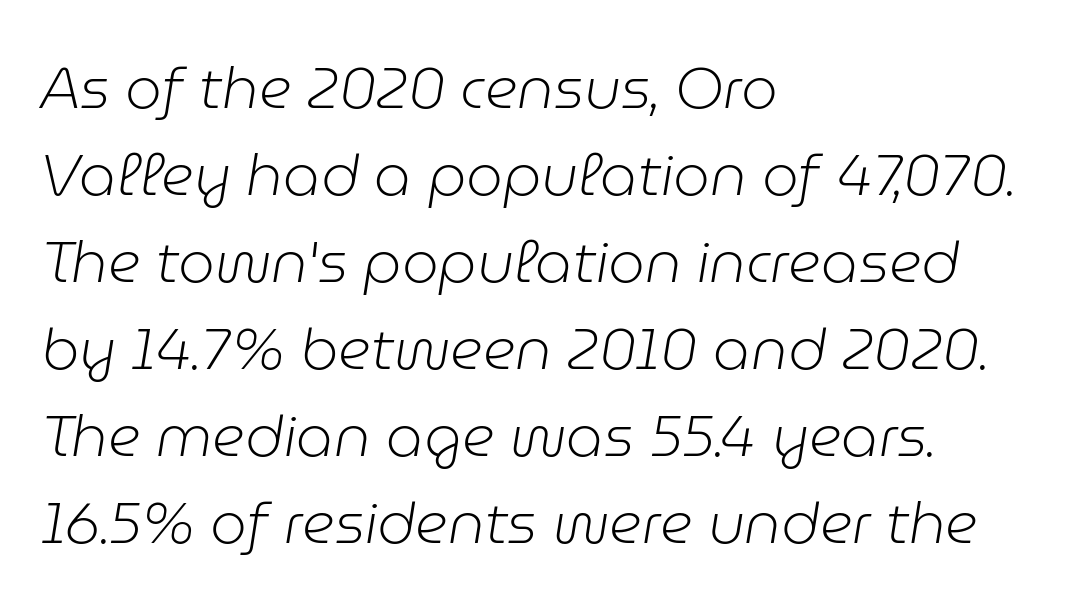
The image shows 58 px light type, italic (leaning right); set left-aligned, normal line spacing (1.5x), normal letter spacing, not underlined; low stroke contrast and a medium x-height.
